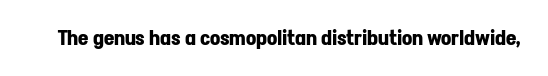
Q: Is the text bold? A: Yes.
Q: Is the text italic (slanted)? A: No, it is upright.
Q: Is the text underlined? A: No.
Q: Is the spacing between letters normal or unusually wide? A: Normal.
